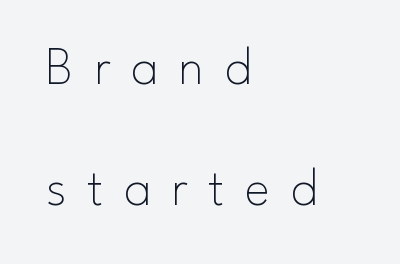
The image shows 53 px thin sans-serif type, upright; set left-aligned, loose line spacing (2.29x), unusually wide letter spacing (+0.39 em), not underlined; low stroke contrast and a small x-height.
